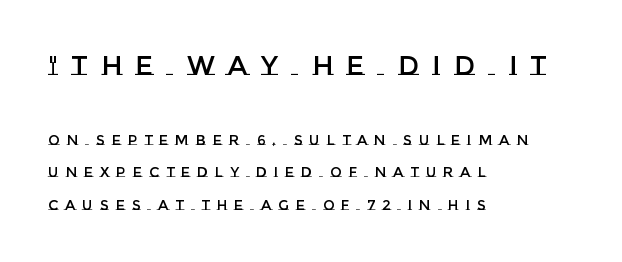
Posture: vertical. Casual observation: everything's shoved over to the left. Each word looks stretched out because of the extra space between its letters. The designer gave the opening block more size than the closing block.
